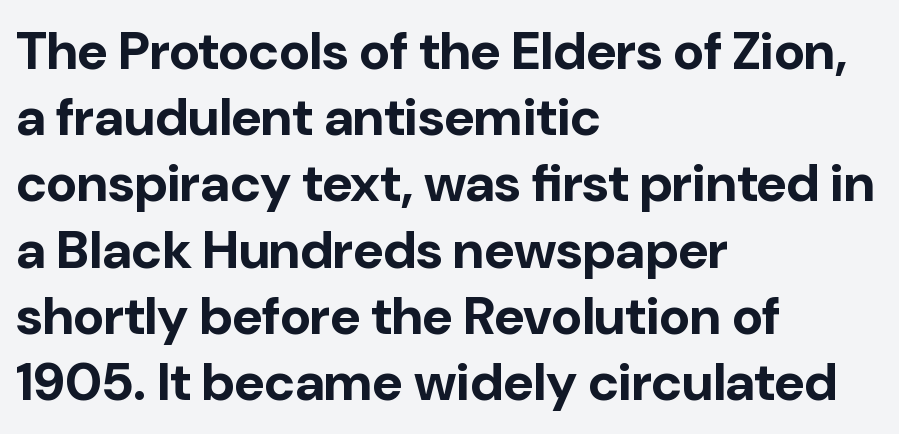
Q: Is the text bold? A: Yes.
Q: Is the text italic (slanted)? A: No, it is upright.
Q: Is the typeface a serif or a sans-serif typeface? A: Sans-serif.
Q: Is the text underlined? A: No.
Q: How is the paragraph aligned? A: Left-aligned.
Q: Is the spacing between letters normal or unusually wide? A: Normal.
Q: Is the spacing between lines tight, normal or loose? A: Normal.
Q: Width (condensed, normal, or wide)? A: Normal.
Q: Stroke contrast? A: Low.
Q: x-height? A: Medium.
Q: Monospaced? A: No.
